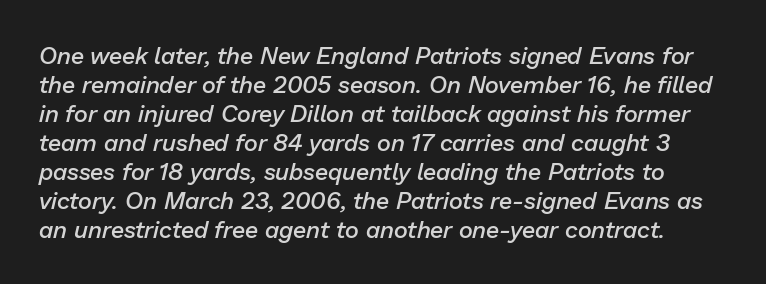
Q: Is the text bold? A: Semi-bold.
Q: Is the text italic (slanted)? A: Yes, it leans right by about 13 degrees.
Q: Is the text underlined? A: No.
Q: Is the spacing between letters normal or unusually wide? A: Normal.
